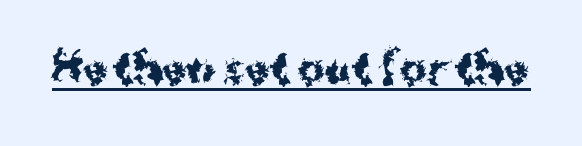
These lines were composed using upright roman letters. I'd describe the lettering as bold — thick and assertive. Do the characters align in a grid? No, the font is proportional. Short note: letters normally spaced. Each letter's strokes conclude bluntly, with no projecting serifs. Has an underline been added? It has.
